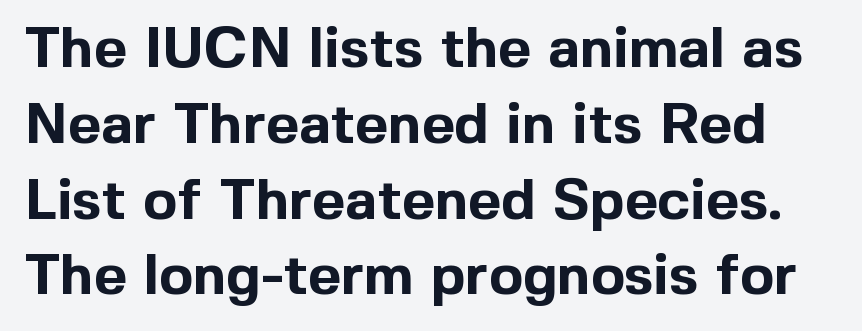
The image shows 57 px bold sans-serif type, upright; set normal line spacing (1.33x), normal letter spacing, not underlined; a medium x-height.
